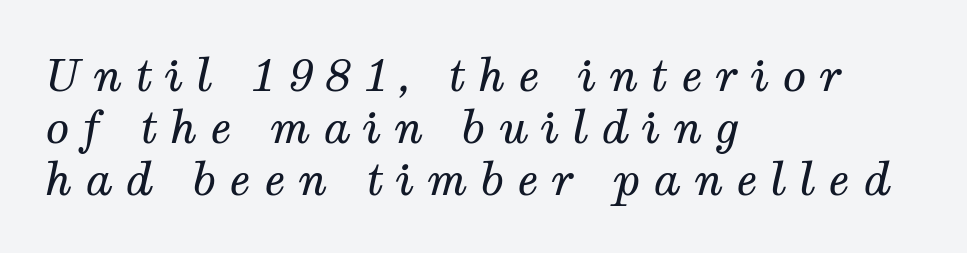
The letters are slanted; this is an italic face. Unmarked baselines from the first word to the last. Compared with a typical body face, this is equally light or lighter still. Left-aligned paragraph, ragged on the right. You could not count columns in this text — the font is proportionally spaced. Display-style spreading of the glyphs; the letterfit is very open.
